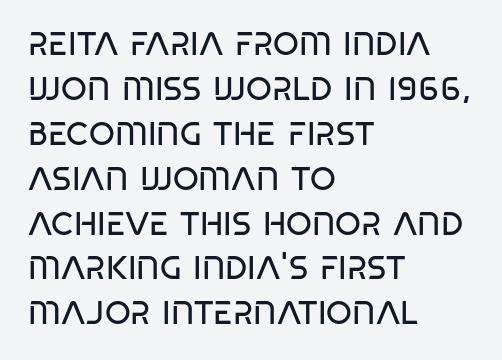
The image shows 33 px regular-weight, condensed sans-serif type; set left-aligned, normal line spacing (1.36x), normal letter spacing, not underlined; low stroke contrast and a large x-height.
